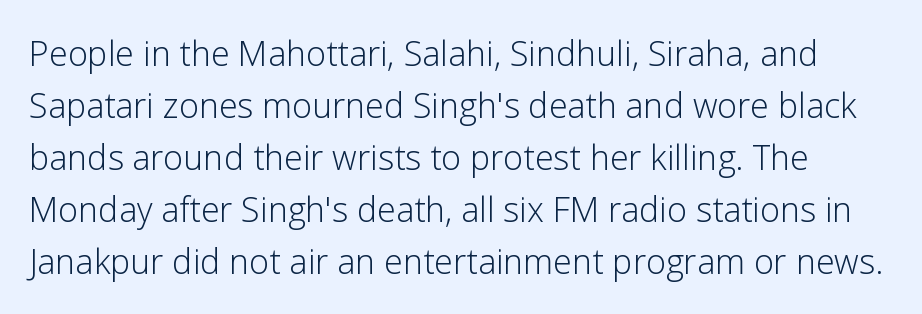
In terms of letterform style, serifs are entirely absent. Looks like regular typesetting: each glyph gets only the width it needs. Here the glyphs are tracked normally, forming tight word shapes. Students, observe: this is what conventionally led text looks like. Tall strokes in this sample are plumb rather than angled. The area under the type is left untouched.
